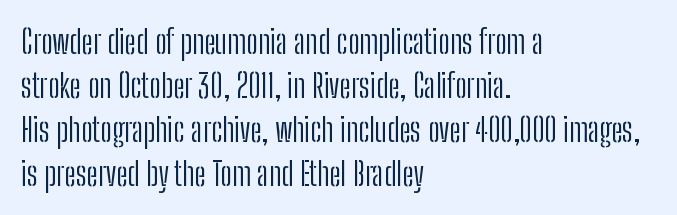
The passage shown is typed in a proportional face where columns would drift. Here the glyphs are tracked normally, forming tight word shapes. Unlike italic type, these characters show no tilt at all. Check under the words: just untouched page. This rendering uses left alignment, leaving the right contour irregular.
